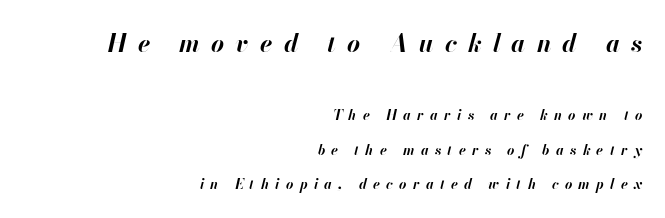
The image shows 25 px bold type, italic (leaning right); set right-aligned, loose line spacing (2.45x), unusually wide letter spacing (+0.45 em), not underlined; the first (top) block is 1.79x larger.
